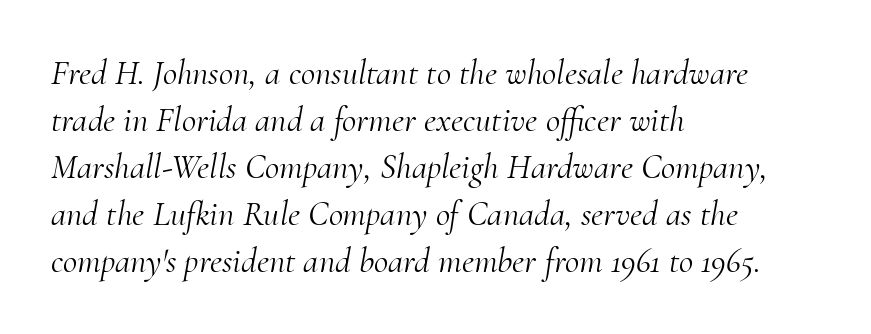
The image shows 35 px light serif type, italic (leaning right); set left-aligned, normal line spacing (1.34x), normal letter spacing, not underlined; medium stroke contrast and a small x-height.
